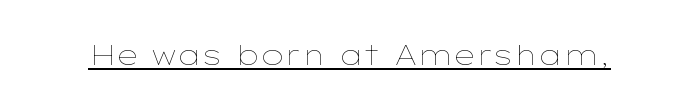
The image shows 28 px thin, wide type, upright; set normal letter spacing, underlined; low stroke contrast and a medium x-height.
